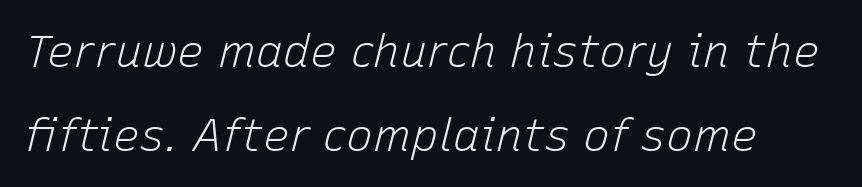
The image shows 45 px light type, italic (leaning right); set line spacing 1.86x, normal letter spacing, not underlined; low stroke contrast and a medium x-height.
